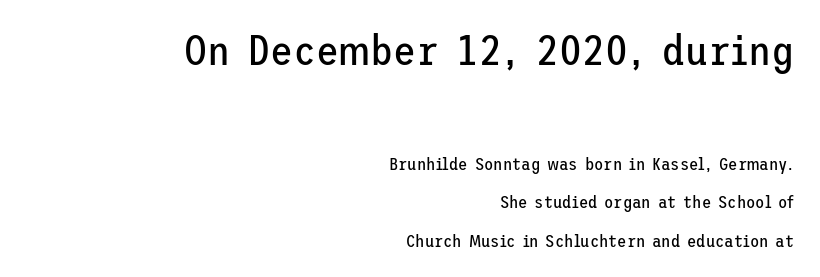
The image shows 42 px regular-weight sans-serif type, upright; set right-aligned, loose line spacing (2.25x), normal letter spacing, not underlined; the first (top) block is 2.47x larger; low stroke contrast and a medium x-height.
